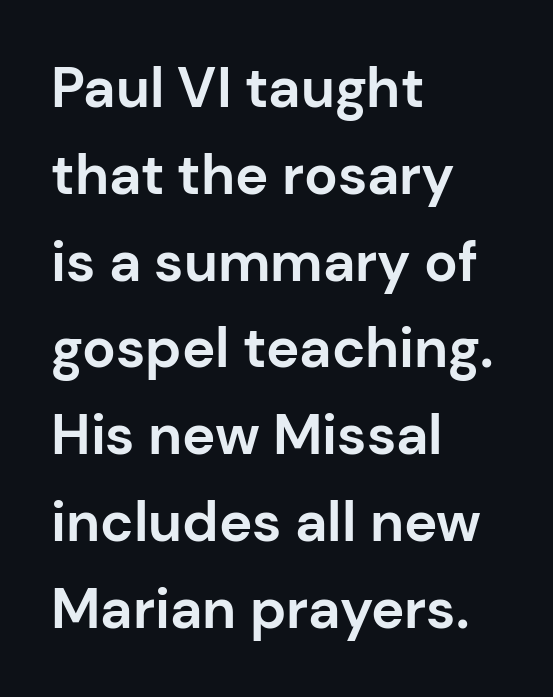
Q: Is the text bold? A: Yes.
Q: Is the text italic (slanted)? A: No, it is upright.
Q: Is the typeface a serif or a sans-serif typeface? A: Sans-serif.
Q: Is the text underlined? A: No.
Q: How is the paragraph aligned? A: Left-aligned.
Q: Is the spacing between letters normal or unusually wide? A: Normal.
Q: Is the spacing between lines tight, normal or loose? A: Normal.
Q: Width (condensed, normal, or wide)? A: Normal.
Q: Stroke contrast? A: Low.
Q: x-height? A: Medium.
Q: Monospaced? A: No.
